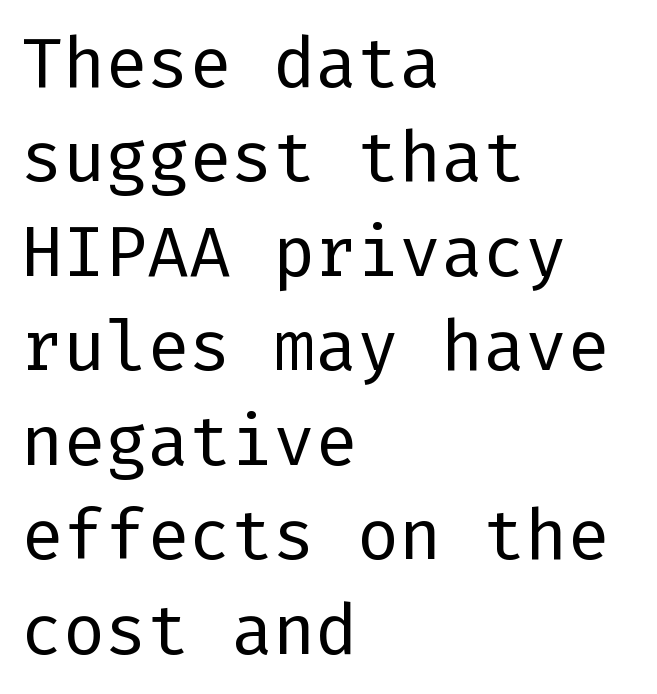
The image shows 70 px regular-weight sans-serif type, upright; set left-aligned, normal line spacing (1.35x), normal letter spacing, not underlined; low stroke contrast and a medium x-height.
